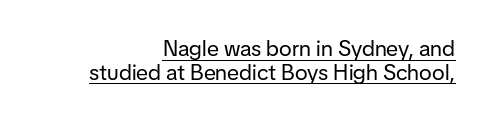
The image shows 22 px text type, upright; set right-aligned, tight line spacing (1.08x), normal letter spacing, underlined.
